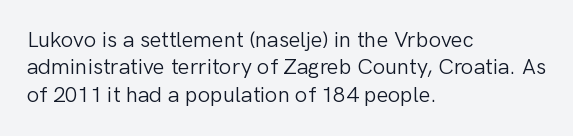
Rendered with straight, roman letterforms. Weight: not bold — regular or lighter. Words appear dense and cohesive because spacing is normal. Horizontal alignment here is leftward, the default for most running prose. A clean baseline with only descenders dipping below it.
